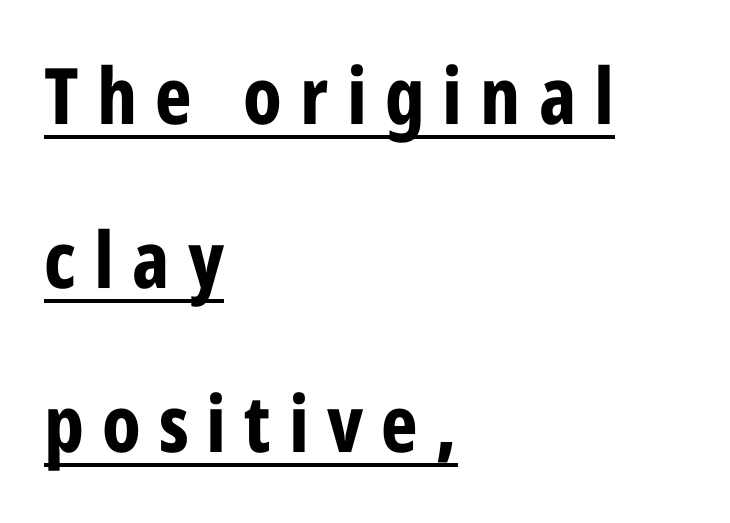
Underline: present. Tall strokes in this sample are plumb rather than angled. Does the weight exceed regular? Yes, all the way to bold. Serifs: no, the terminals of the letterforms are clean.
